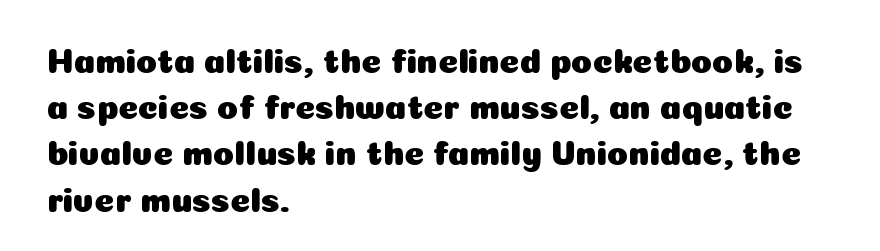
Q: Is the text italic (slanted)? A: No, it is upright.
Q: Is the typeface a serif or a sans-serif typeface? A: Sans-serif.
Q: Is the text underlined? A: No.
Q: How is the paragraph aligned? A: Left-aligned.
Q: Is the spacing between letters normal or unusually wide? A: Normal.
Q: Is the spacing between lines tight, normal or loose? A: Normal.
Q: Width (condensed, normal, or wide)? A: Normal.
Q: Stroke contrast? A: Low.
Q: x-height? A: Medium.
Q: Monospaced? A: No.
